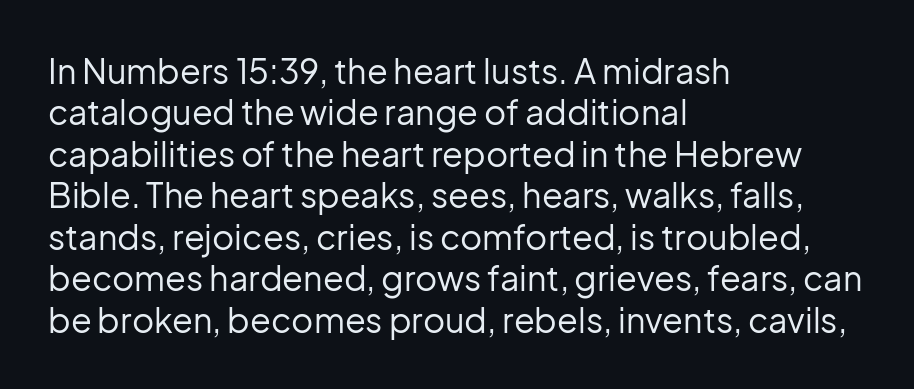
Q: Is the text bold? A: No.
Q: Is the text italic (slanted)? A: No, it is upright.
Q: Is the typeface a serif or a sans-serif typeface? A: Sans-serif.
Q: Is the text underlined? A: No.
Q: How is the paragraph aligned? A: Left-aligned.
Q: Is the spacing between letters normal or unusually wide? A: Normal.
Q: Width (condensed, normal, or wide)? A: Normal.
Q: Stroke contrast? A: Low.
Q: x-height? A: Medium.
Q: Monospaced? A: No.
